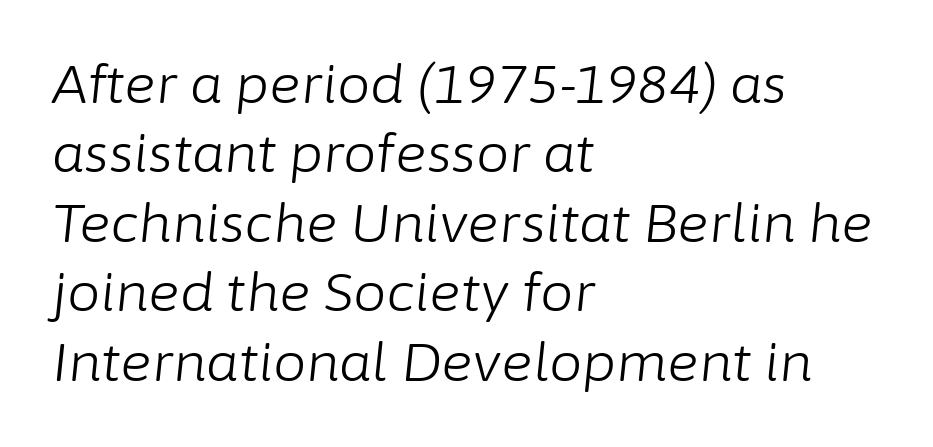
The horizontal fit of the characters is conventional and even. The compositor pushed each line to the left boundary. The rows are spaced the way most documents space them. Weight class: somewhere from thin through regular.
